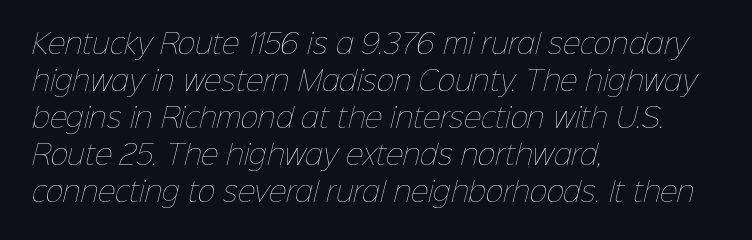
The image shows 27 px text type; set left-aligned, normal line spacing (1.37x), normal letter spacing, not underlined.
